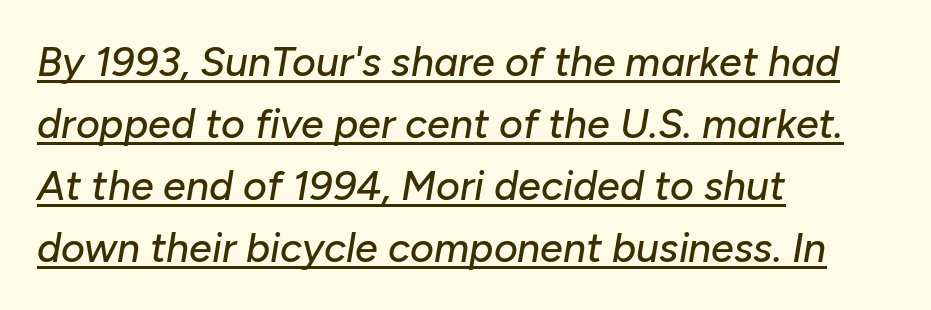
Normally led — the rows are evenly, conventionally spaced. Proportional: the letters do not fall into vertical columns. Does extra space separate the letters? No, they use regular spacing. This is oblique type, the kind used for emphasis or titles.
